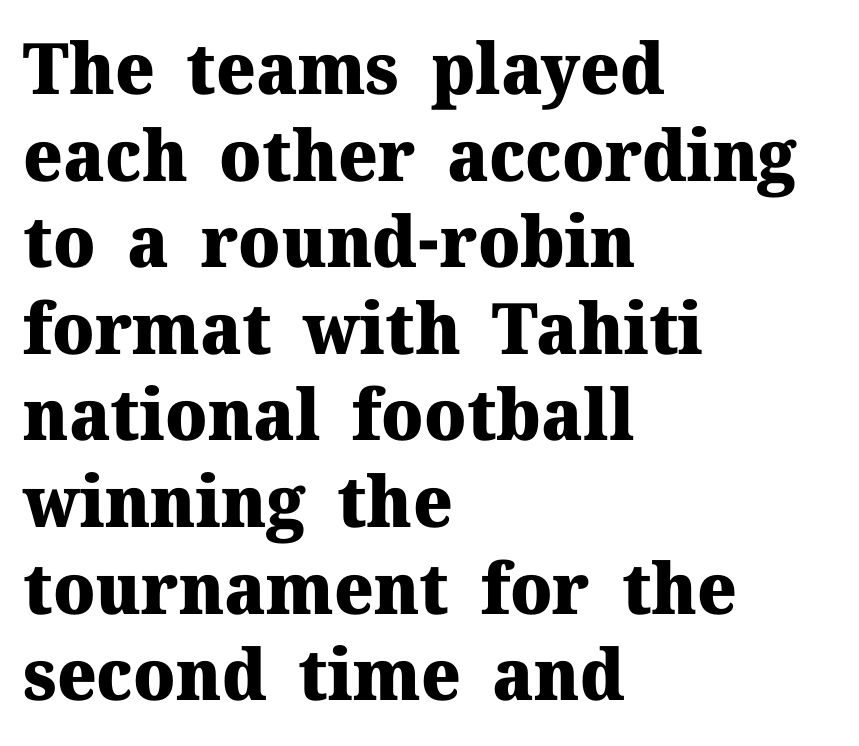
The image shows 71 px heavy serif type, upright; set left-aligned, line spacing 1.22x, normal letter spacing, not underlined; medium stroke contrast and a medium x-height.
